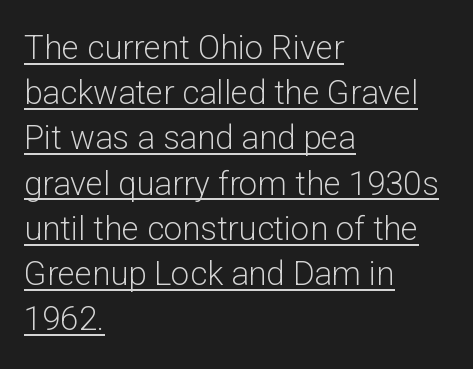
Q: Is the text bold? A: No.
Q: Is the text italic (slanted)? A: No, it is upright.
Q: Is the typeface a serif or a sans-serif typeface? A: Sans-serif.
Q: Is the text underlined? A: Yes.
Q: How is the paragraph aligned? A: Left-aligned.
Q: Is the spacing between letters normal or unusually wide? A: Normal.
Q: Is the spacing between lines tight, normal or loose? A: Normal.
Q: Width (condensed, normal, or wide)? A: Normal.
Q: Stroke contrast? A: Low.
Q: x-height? A: Medium.
Q: Monospaced? A: No.
